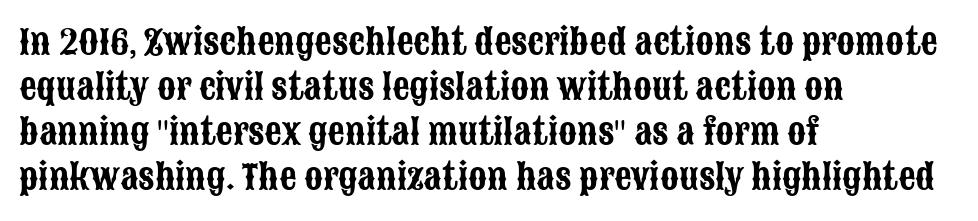
Reading down the column, the eye jumps a familiar distance to each next line. This is sans-serif lettering, the kind often seen on screens and signage. Line beginnings align vertically; line endings do not. Each word holds together tightly as a unit, with standard inter-letter gaps. Looks like regular typesetting: each glyph gets only the width it needs. The glyphs are unaccompanied by any horizontal stroke below them.
